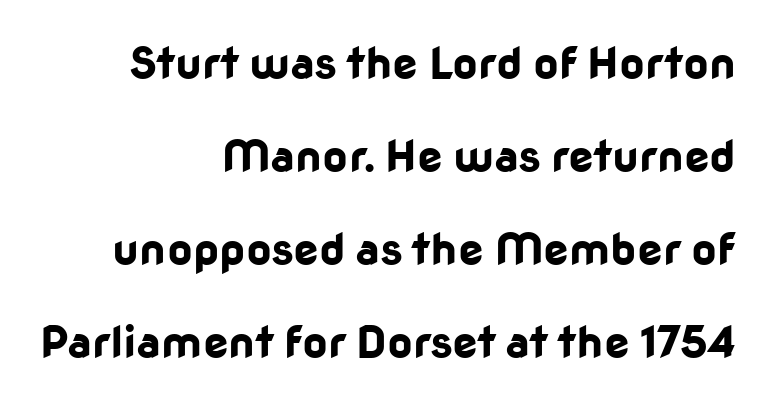
This sample uses plain, unmodified letter spacing. This sample trades compactness for vertical openness between lines. Does the copy run flush right? Yes — the right margin is perfectly even. A typesetter would call this proportional, since set widths differ per character. What kind of face is this? One without serifs — a sans. Descenders are the only things crossing below the line.
